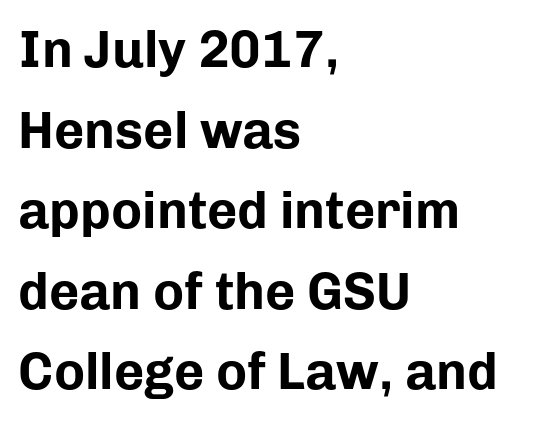
Italic: no, the glyphs are upright roman. In terms of leading, this rendering sits right in the middle. Character widths vary here, with narrow letters taking less room than wide ones. Letter spacing: default.
